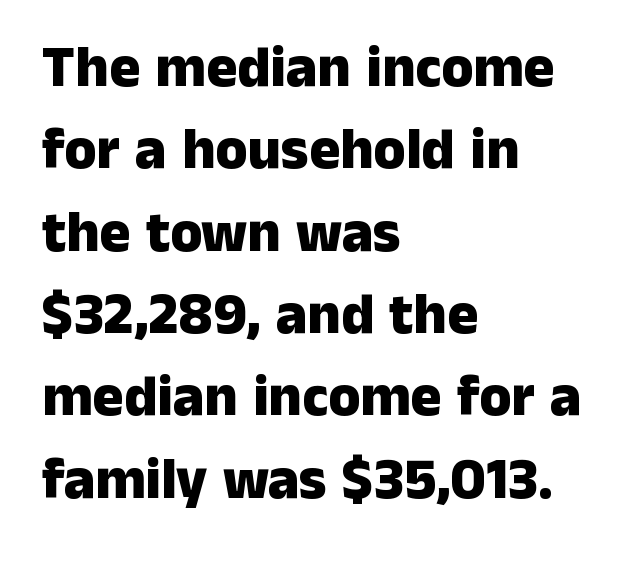
{"serif": "no", "italic": "no", "bold": "yes", "weight": "heavy", "width": "normal", "stroke_contrast": "low", "x_height": "medium", "monospaced": "no", "underline": "no", "align": "left", "line_spacing": "normal", "line_spacing_ratio": 1.42, "letter_spacing": "normal", "letter_spacing_em": 0.0, "glyph_px": 58}
